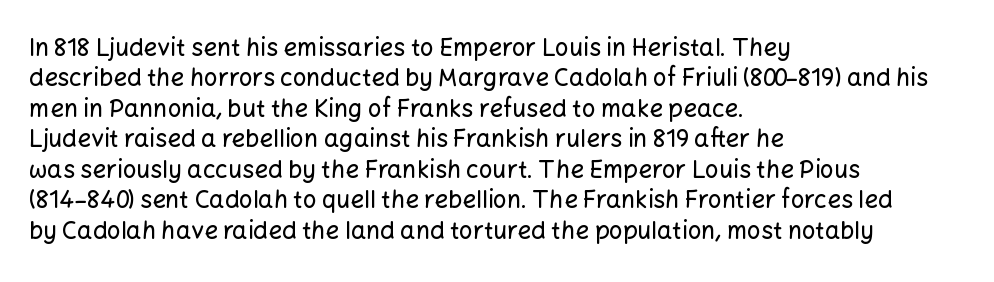
Unmarked baselines from the first word to the last. Short and long lines alike share a common starting point at left. The horizontal fit of the characters is conventional and even. Leading matches the norm, producing a regular column. In terms of posture, this sample is upright.
